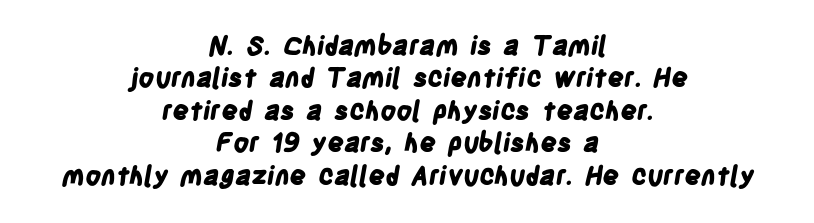
{"bold": "yes", "underline": "no", "align": "center", "line_spacing": "normal", "line_spacing_ratio": 1.25, "letter_spacing": "normal", "letter_spacing_em": 0.0, "glyph_px": 26}
